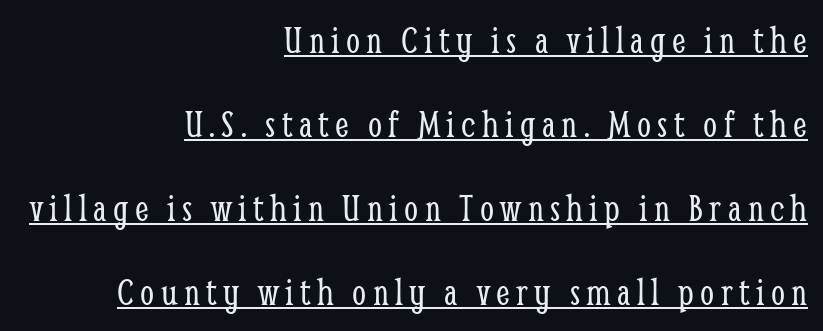
{"serif": "yes", "italic": "no", "bold": "no", "weight": "light", "width": "condensed", "stroke_contrast": "low", "x_height": "medium", "monospaced": "no", "underline": "yes", "align": "right", "line_spacing": "loose", "line_spacing_ratio": 2.1, "glyph_px": 40}
